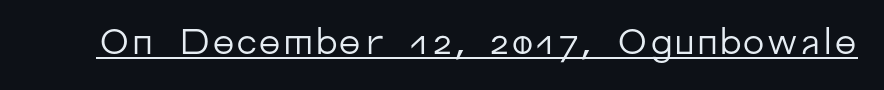
Looks like regular typesetting: each glyph gets only the width it needs. Unlike a traditional serif, this face leaves its strokes unadorned. Rendered with straight, roman letterforms. Underlining? Definitely there.
